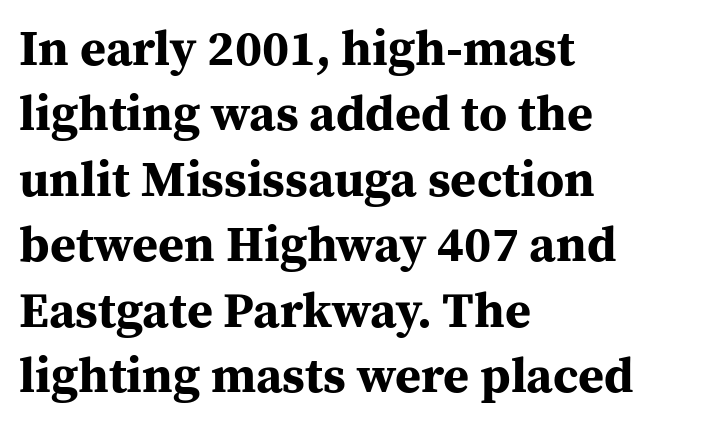
Q: Is the text bold? A: Yes.
Q: Is the text italic (slanted)? A: No, it is upright.
Q: Is the typeface a serif or a sans-serif typeface? A: Serif.
Q: Is the text underlined? A: No.
Q: How is the paragraph aligned? A: Left-aligned.
Q: Is the spacing between letters normal or unusually wide? A: Normal.
Q: Is the spacing between lines tight, normal or loose? A: Normal.
Q: Width (condensed, normal, or wide)? A: Normal.
Q: Stroke contrast? A: Medium.
Q: x-height? A: Medium.
Q: Monospaced? A: No.
